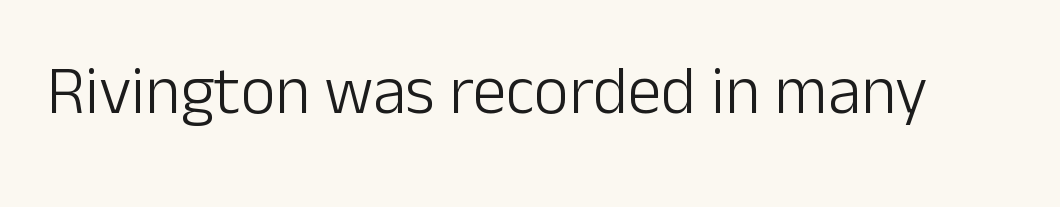
{"serif": "no", "italic": "no", "bold": "no", "weight": "light", "width": "normal", "stroke_contrast": "low", "x_height": "medium", "monospaced": "no", "underline": "no", "letter_spacing": "normal", "letter_spacing_em": 0.0, "glyph_px": 67}
